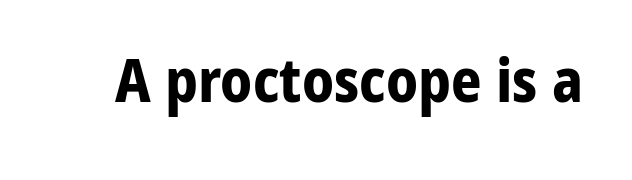
The image shows 60 px bold sans-serif type, upright; set normal letter spacing, not underlined; low stroke contrast and a medium x-height.
